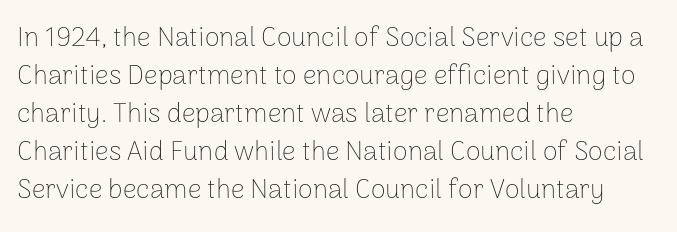
The designer left line spacing at the default. A classic flush-left, rag-right setting is used for this passage. The font sits on the lighter half of the weight spectrum, regular included. The letters stand straight up with perfectly vertical stems. No word sits above an underline.
